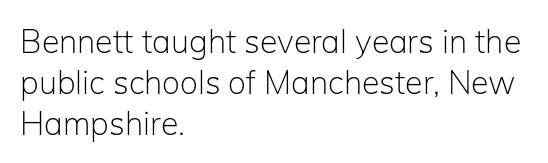
The image shows 32 px light sans-serif type, upright; set left-aligned, normal line spacing (1.28x), normal letter spacing, not underlined; low stroke contrast and a medium x-height.
